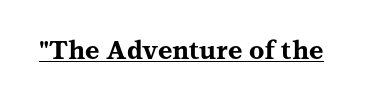
{"italic": "no", "bold": "yes", "underline": "yes", "letter_spacing": "normal", "letter_spacing_em": 0.0, "glyph_px": 25}
